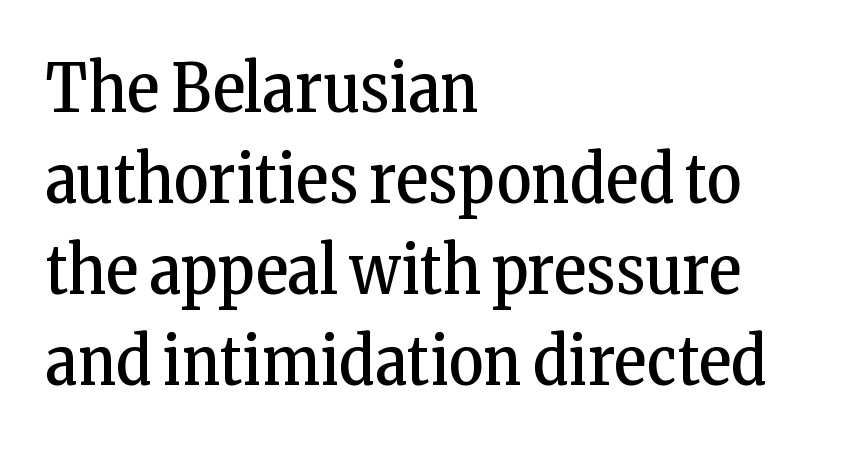
{"serif": "yes", "italic": "no", "bold": "no", "weight": "regular", "width": "condensed", "stroke_contrast": "low", "x_height": "medium", "monospaced": "no", "underline": "no", "align": "left", "line_spacing": "normal", "line_spacing_ratio": 1.36, "letter_spacing": "normal", "letter_spacing_em": 0.0, "glyph_px": 67}
